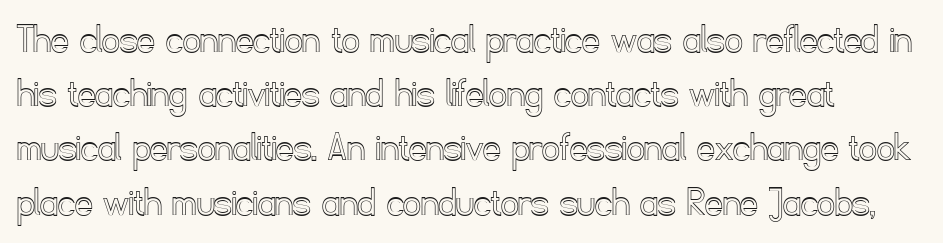
{"italic": "no", "width": "normal", "x_height": "small", "monospaced": "no", "underline": "no", "align": "left", "line_spacing": "normal", "line_spacing_ratio": 1.26, "letter_spacing": "normal", "letter_spacing_em": 0.0, "glyph_px": 43}
